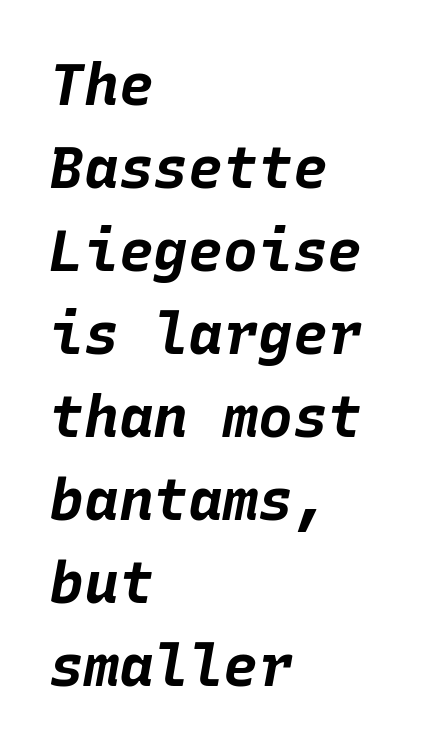
Think of a typewriter: that constant character pitch is what you see here. Characters are canted at an angle relative to the baseline's perpendicular. Plenty of ink on the page — the face is bold. Type without underlining. These lines keep a tight, regular rhythm from letter to letter. Is there much room between lines? A standard amount, neither cramped nor airy.
